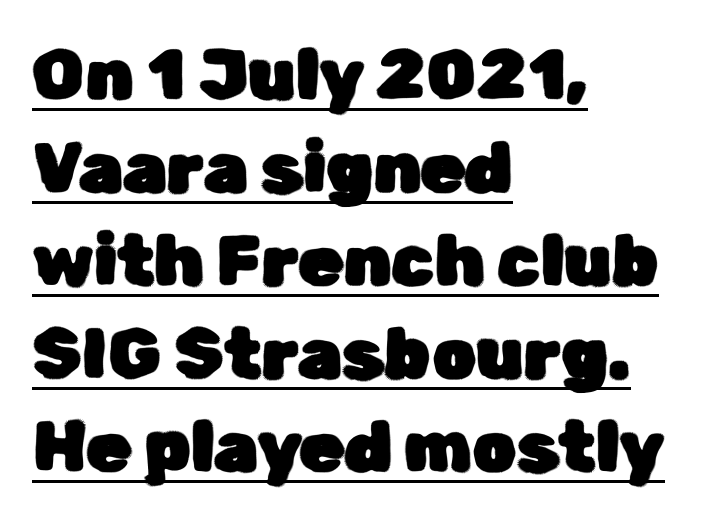
The image shows 71 px sans-serif type, upright; set left-aligned, normal line spacing (1.31x), normal letter spacing, underlined; low stroke contrast and a medium x-height.
